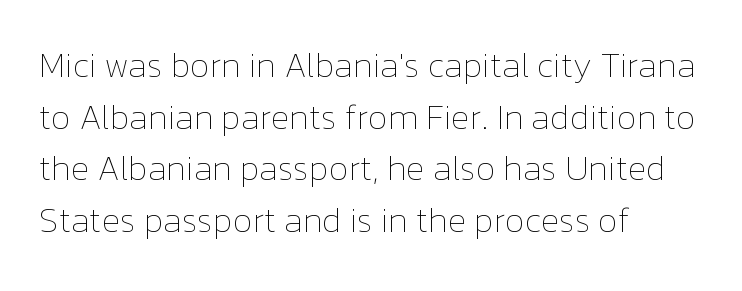
The paragraph shown leans on its left margin. How would I describe the line gaps? Plain and ordinary. Upright lettering throughout. Heft: none added — not bold. Proportional: the letters do not fall into vertical columns. The space directly below the letters is spotless.
